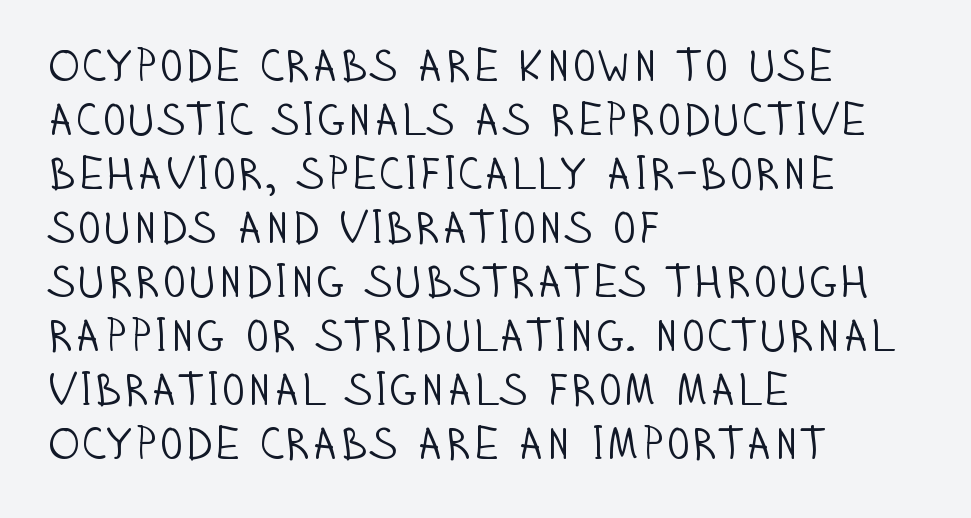
{"serif": "no", "italic": "no", "bold": "no", "weight": "light", "width": "condensed", "stroke_contrast": "low", "x_height": "large", "monospaced": "no", "underline": "no", "align": "left", "line_spacing_ratio": 1.2, "letter_spacing": "normal", "letter_spacing_em": 0.0, "glyph_px": 45}
